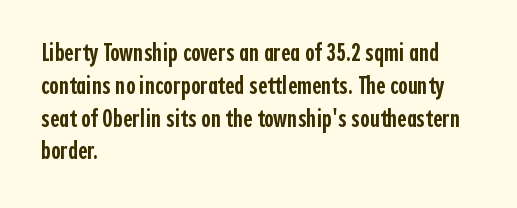
The image shows 26 px text type, upright; set left-aligned, normal line spacing (1.26x), normal letter spacing, not underlined.
